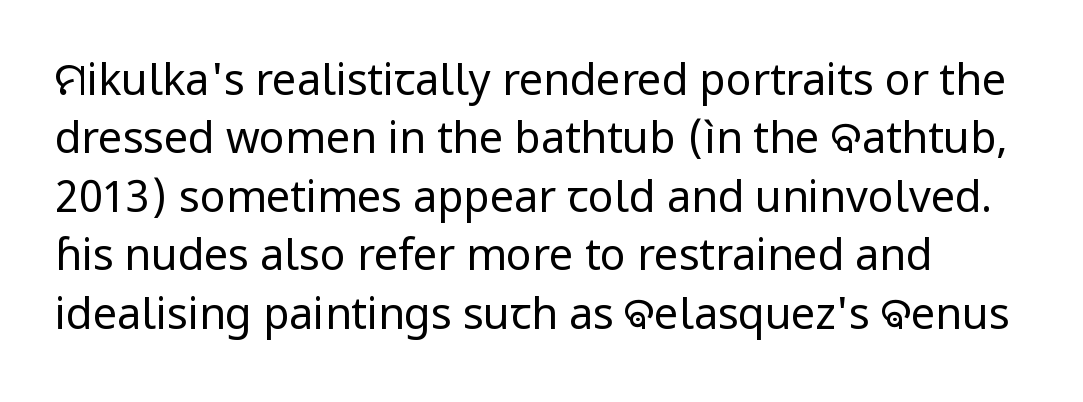
Check under the words: just untouched page. Interline gaps are of average width in this sample. Posture: vertical. Between one letter and the next there's only the usual sliver of space. In terms of letterform style, serifs are entirely absent.
